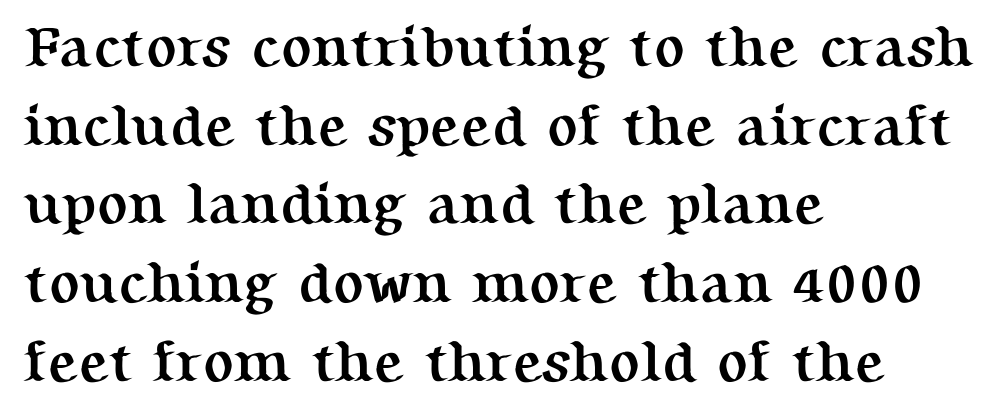
The image shows 57 px semibold serif type, upright; set left-aligned, normal line spacing (1.38x), normal letter spacing, not underlined; medium stroke contrast and a medium x-height.
